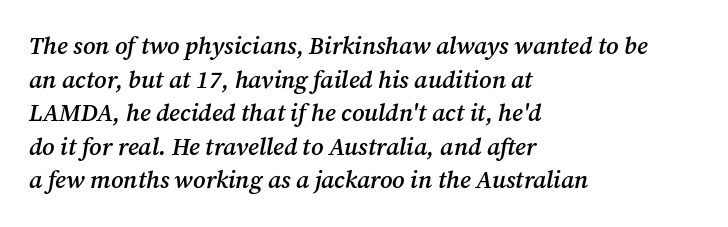
The tracking reads as untouched default to a designer's eye. Normally led — the rows are evenly, conventionally spaced. This rendering features lettering with no underline. This sample is left-justified, so line endings fall wherever the words run out. Posture: slanted. This is moderately heavy type, rendered in semibold.
